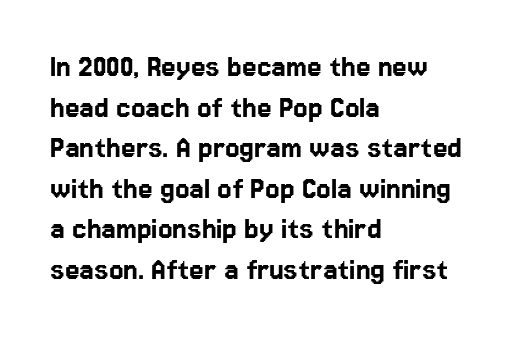
Q: Is the text italic (slanted)? A: No, it is upright.
Q: Is the typeface a serif or a sans-serif typeface? A: Sans-serif.
Q: Is the text underlined? A: No.
Q: How is the paragraph aligned? A: Left-aligned.
Q: Is the spacing between letters normal or unusually wide? A: Normal.
Q: Width (condensed, normal, or wide)? A: Normal.
Q: Stroke contrast? A: Low.
Q: x-height? A: Medium.
Q: Monospaced? A: No.
